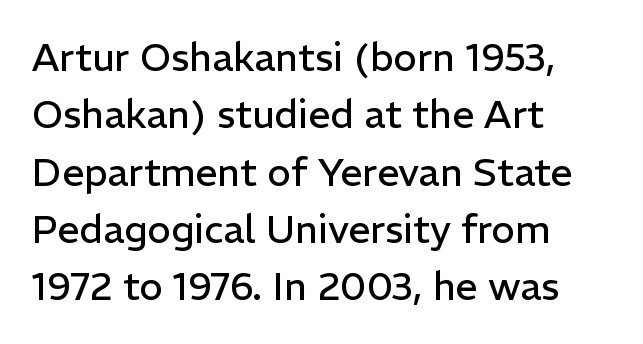
The vertical gap from one line to the next is medium. In terms of letterspacing, this is plain default setting. Grotesque or geometric, the face here clearly has no serifs. The font sits on the lighter half of the weight spectrum, regular included. The words here are not underlined.
